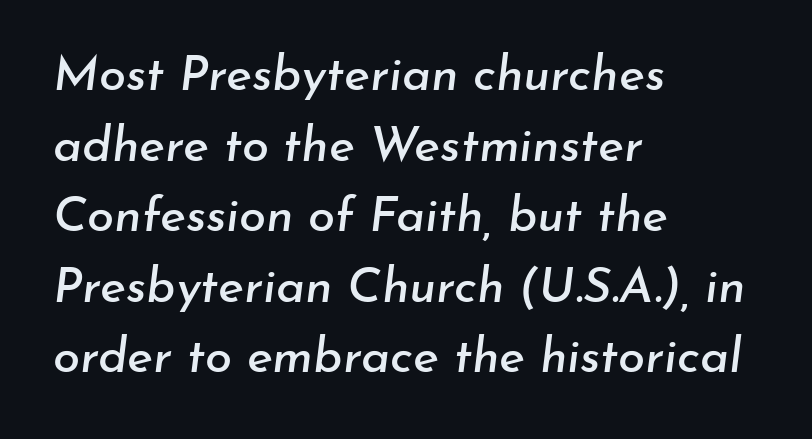
{"italic": "yes", "lean": "right", "slant_degrees": 7, "width": "normal", "stroke_contrast": "low", "x_height": "small", "monospaced": "no", "underline": "no", "align": "left", "line_spacing": "normal", "line_spacing_ratio": 1.44, "letter_spacing": "normal", "letter_spacing_em": 0.0, "glyph_px": 49}
